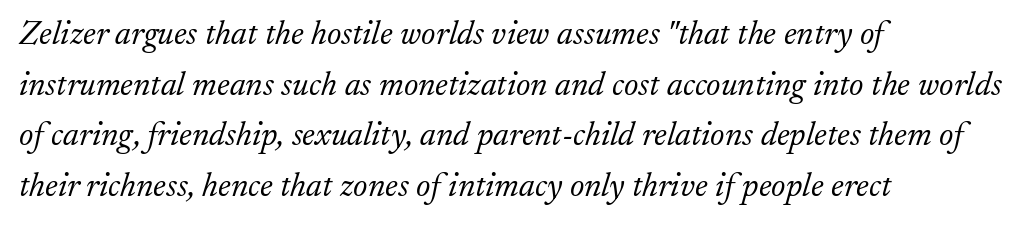
Does the copy run flush right? No — it runs flush left. Letterform terminals end in serifs throughout the passage. Notice how descenders clear the ascenders below comfortably — that's standard leading. Characters follow at the spacing the type designer built in.
